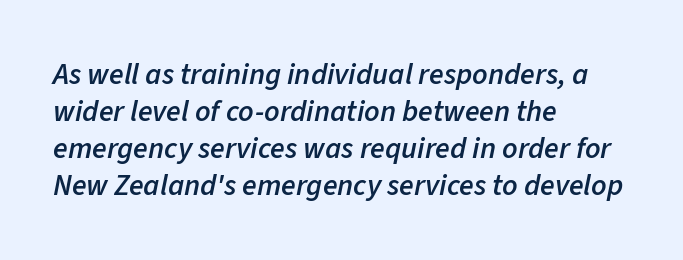
Q: Is the text bold? A: Semi-bold.
Q: Is the text italic (slanted)? A: Yes, it leans right by about 11 degrees.
Q: Is the text underlined? A: No.
Q: How is the paragraph aligned? A: Left-aligned.
Q: Is the spacing between letters normal or unusually wide? A: Normal.
Q: Width (condensed, normal, or wide)? A: Normal.
Q: Stroke contrast? A: Low.
Q: x-height? A: Medium.
Q: Monospaced? A: No.
